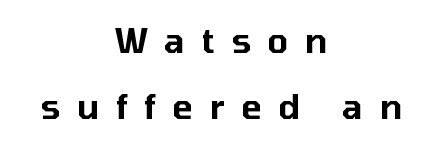
Q: Is the text italic (slanted)? A: No, it is upright.
Q: Is the typeface a serif or a sans-serif typeface? A: Sans-serif.
Q: Is the text underlined? A: No.
Q: How is the paragraph aligned? A: Centered.
Q: Is the spacing between letters normal or unusually wide? A: Unusually wide.
Q: Is the spacing between lines tight, normal or loose? A: Loose.
Q: Width (condensed, normal, or wide)? A: Normal.
Q: Stroke contrast? A: Low.
Q: x-height? A: Medium.
Q: Monospaced? A: No.
